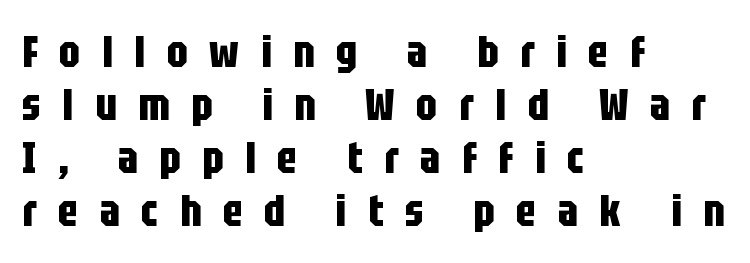
The image shows 45 px bold, condensed sans-serif type, upright; set left-aligned, line spacing 1.18x, unusually wide letter spacing (+0.48 em), not underlined; low stroke contrast and a large x-height.
